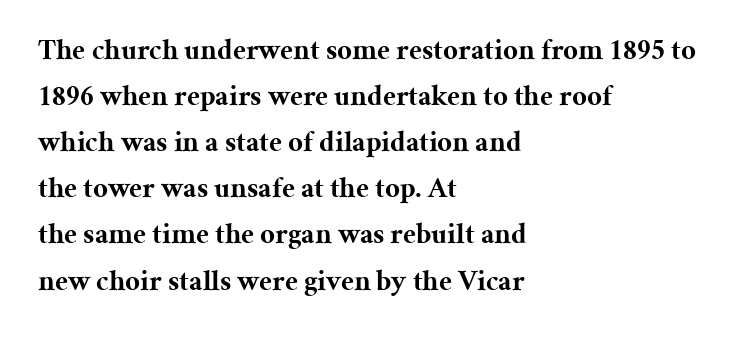
The image shows 29 px bold serif type, upright; set left-aligned, normal line spacing (1.59x), normal letter spacing, not underlined; medium stroke contrast and a medium x-height.
